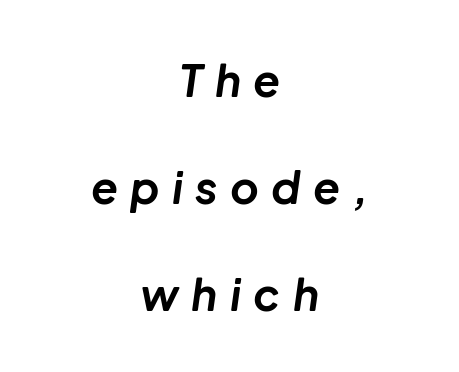
Q: Is the text bold? A: Yes.
Q: Is the text italic (slanted)? A: Yes, it leans right by about 8 degrees.
Q: Is the text underlined? A: No.
Q: How is the paragraph aligned? A: Centered.
Q: Is the spacing between letters normal or unusually wide? A: Unusually wide.
Q: Is the spacing between lines tight, normal or loose? A: Loose.
Q: Width (condensed, normal, or wide)? A: Normal.
Q: Stroke contrast? A: Low.
Q: x-height? A: Medium.
Q: Monospaced? A: No.
